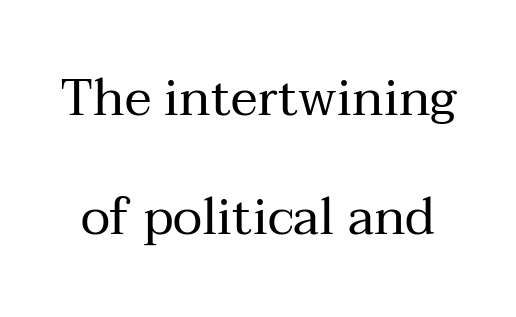
The image shows 51 px regular-weight serif type, upright; set loose line spacing (2.33x), normal letter spacing, not underlined; medium stroke contrast and a medium x-height.
